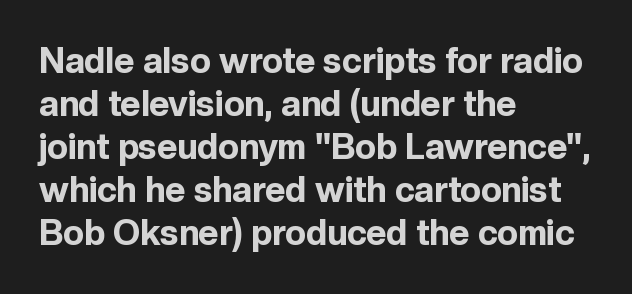
The letters are bold, with thick, heavy strokes. The tracking reads as untouched default to a designer's eye. The lettering stays uniformly vertical, giving the passage a roman look. The words here are not underlined. Note the varied advance widths — an 'i' is clearly narrower than an 'm'. These lines are composed in type without serifs.
